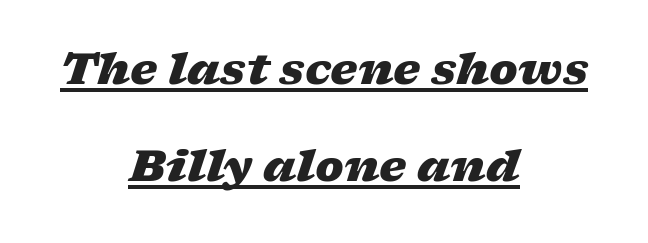
Q: Is the text bold? A: Yes.
Q: Is the text italic (slanted)? A: Yes, it leans right by about 17 degrees.
Q: Is the text underlined? A: Yes.
Q: How is the paragraph aligned? A: Centered.
Q: Is the spacing between letters normal or unusually wide? A: Normal.
Q: Is the spacing between lines tight, normal or loose? A: Loose.
Q: Width (condensed, normal, or wide)? A: Wide.
Q: Stroke contrast? A: Low.
Q: x-height? A: Medium.
Q: Monospaced? A: No.
